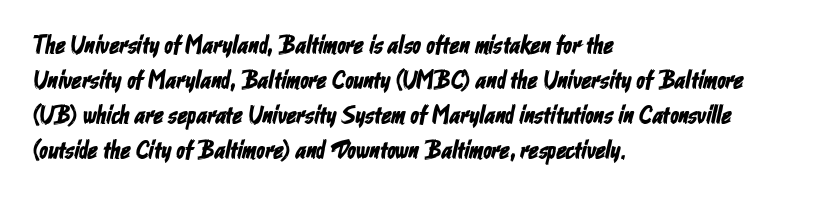
Q: Is the text underlined? A: No.
Q: How is the paragraph aligned? A: Left-aligned.
Q: Is the spacing between letters normal or unusually wide? A: Normal.
Q: Is the spacing between lines tight, normal or loose? A: Normal.
